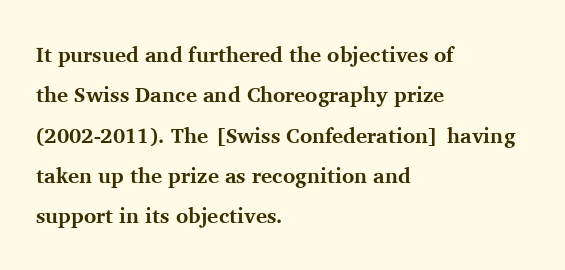
The image shows 21 px bold type, upright; set left-aligned, loose line spacing (1.92x), normal letter spacing, not underlined.
